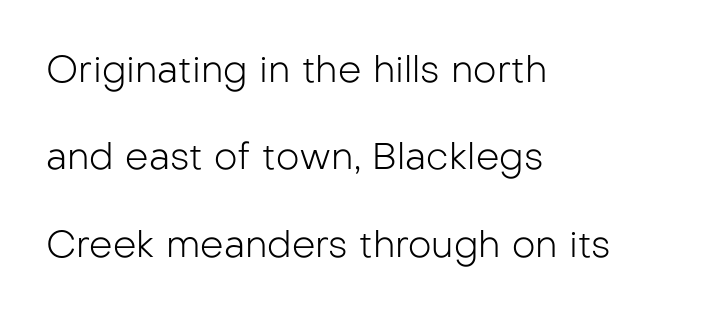
{"serif": "no", "italic": "no", "bold": "no", "weight": "light", "width": "normal", "stroke_contrast": "low", "x_height": "medium", "monospaced": "no", "underline": "no", "align": "left", "line_spacing": "loose", "line_spacing_ratio": 2.36, "letter_spacing": "normal", "letter_spacing_em": 0.0, "glyph_px": 37}
